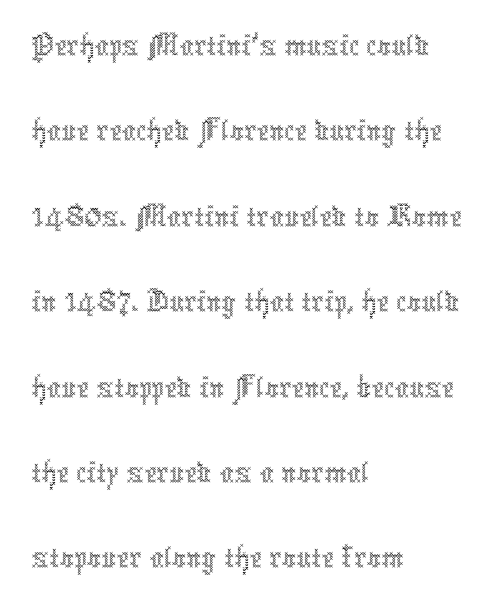
The image shows 70 px thin, condensed type, upright; set left-aligned, line spacing 1.22x, normal letter spacing, not underlined; a medium x-height.
